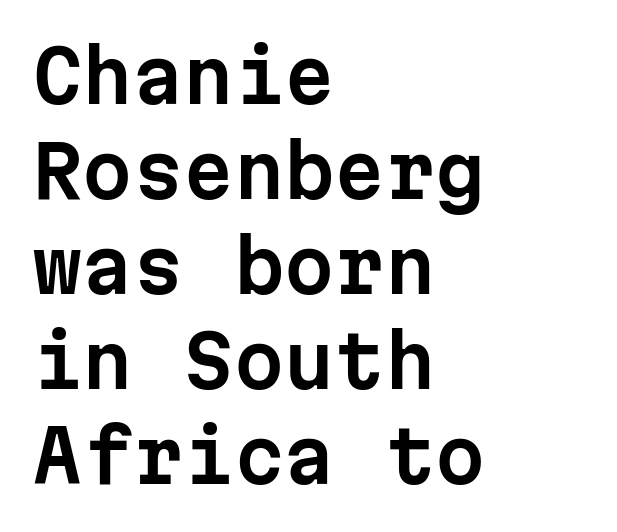
Q: Is the text italic (slanted)? A: No, it is upright.
Q: Is the typeface a serif or a sans-serif typeface? A: Sans-serif.
Q: Is the text underlined? A: No.
Q: How is the paragraph aligned? A: Left-aligned.
Q: Is the spacing between letters normal or unusually wide? A: Normal.
Q: Is the spacing between lines tight, normal or loose? A: Normal.
Q: Width (condensed, normal, or wide)? A: Normal.
Q: Stroke contrast? A: Low.
Q: x-height? A: Medium.
Q: Monospaced? A: Yes.
